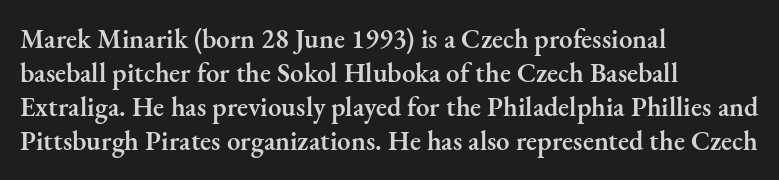
The type sits square on the baseline with zero lean. A clean baseline with only descenders dipping below it. This sample is left-justified, so line endings fall wherever the words run out. Characters follow at the spacing the type designer built in. The font is running at a semibold setting, under full bold. This block has exactly the height ordinary leading produces.
